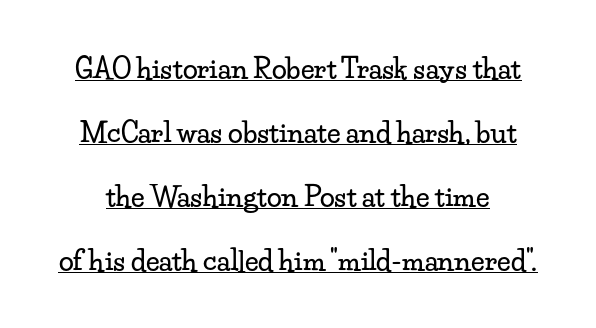
Nobody touched the tracking dial on this one. The type sits square on the baseline with zero lean. The passage shown is underscored from start to finish. A typesetter would call this leading open, well beyond the default.
